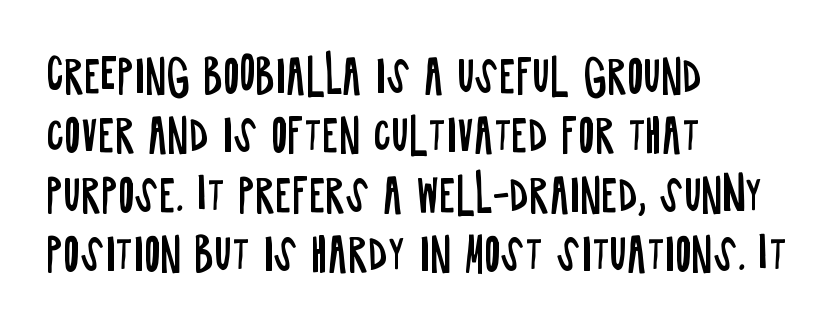
The passage shown is typed in a proportional face where columns would drift. Honestly, the letter spacing is just normal — you wouldn't notice it. This is sans-serif lettering, the kind often seen on screens and signage. The foot of each line stays bare and open. The letters stand upright; this is a roman face. The font sits on the lighter half of the weight spectrum, regular included.
